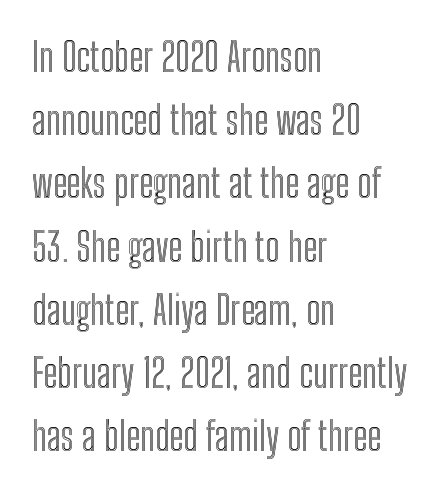
{"italic": "no", "width": "condensed", "x_height": "medium", "monospaced": "no", "underline": "no", "align": "left", "line_spacing": "normal", "line_spacing_ratio": 1.58, "letter_spacing": "normal", "letter_spacing_em": 0.0, "glyph_px": 40}
